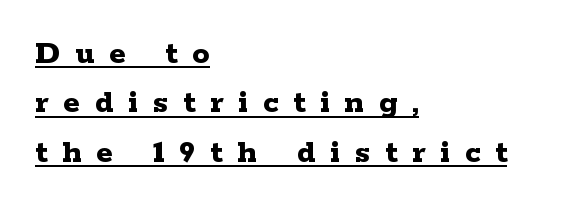
The image shows 34 px bold, wide serif type, upright; set left-aligned, normal line spacing (1.45x), unusually wide letter spacing (+0.44 em), underlined; low stroke contrast and a medium x-height.
